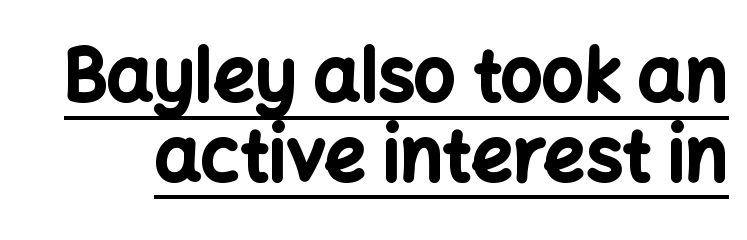
Note the varied advance widths — an 'i' is clearly narrower than an 'm'. In terms of weight, the rendering is a true, heavy bold. Typographically, this falls in the sans-serif category. Tracking here is standard; glyphs follow each other at the usual distance. The rendering uses a small line-height, squeezing the rows. The sample's only ornament is a line tracing under the words.
